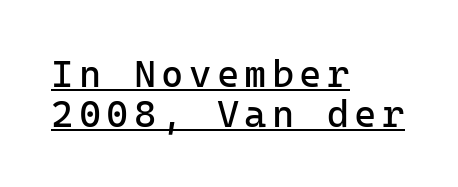
Q: Is the text bold? A: No.
Q: Is the text italic (slanted)? A: No, it is upright.
Q: Is the typeface a serif or a sans-serif typeface? A: Sans-serif.
Q: Is the text underlined? A: Yes.
Q: How is the paragraph aligned? A: Left-aligned.
Q: Is the spacing between lines tight, normal or loose? A: Tight.
Q: Width (condensed, normal, or wide)? A: Normal.
Q: Stroke contrast? A: Low.
Q: x-height? A: Medium.
Q: Monospaced? A: Yes.
